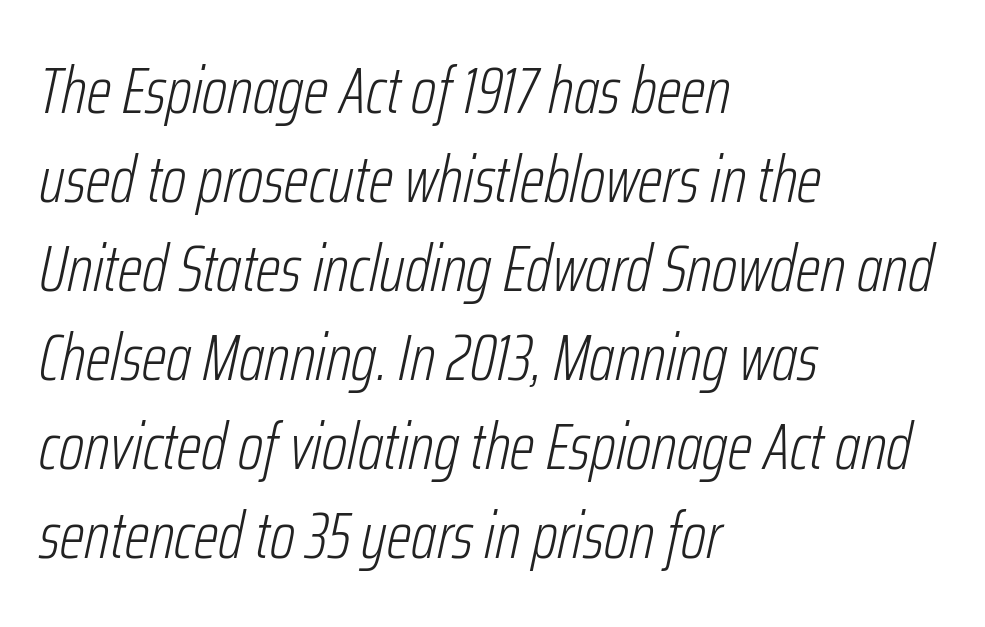
The space between consecutive lines is moderate. The letters advance in unequal steps, a hallmark of proportional type. The space directly below the letters is spotless. Typeset ragged right — the left edge is the straight one. The rendering keeps characters at their native spacing.
